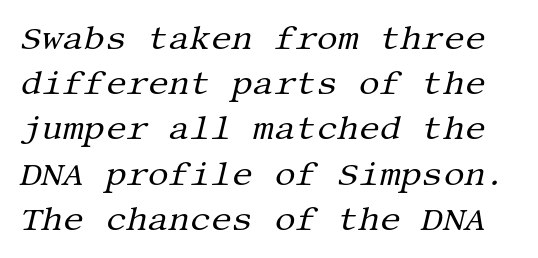
Q: Is the text bold? A: No.
Q: Is the text italic (slanted)? A: Yes, it leans right by about 13 degrees.
Q: Is the typeface a serif or a sans-serif typeface? A: Serif.
Q: Is the text underlined? A: No.
Q: Is the spacing between letters normal or unusually wide? A: Normal.
Q: Is the spacing between lines tight, normal or loose? A: Normal.
Q: Width (condensed, normal, or wide)? A: Normal.
Q: Stroke contrast? A: Medium.
Q: x-height? A: Large.
